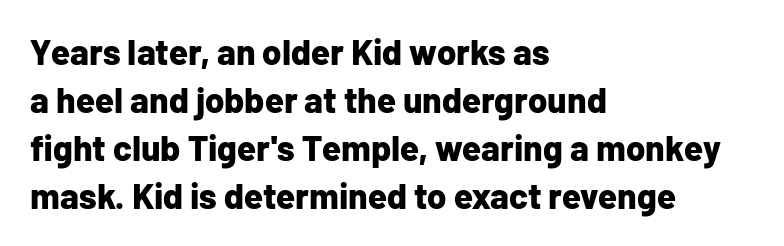
Q: Is the text bold? A: Yes.
Q: Is the text italic (slanted)? A: No, it is upright.
Q: Is the typeface a serif or a sans-serif typeface? A: Sans-serif.
Q: Is the text underlined? A: No.
Q: How is the paragraph aligned? A: Left-aligned.
Q: Is the spacing between letters normal or unusually wide? A: Normal.
Q: Is the spacing between lines tight, normal or loose? A: Normal.
Q: Width (condensed, normal, or wide)? A: Normal.
Q: Stroke contrast? A: Low.
Q: x-height? A: Medium.
Q: Monospaced? A: No.
